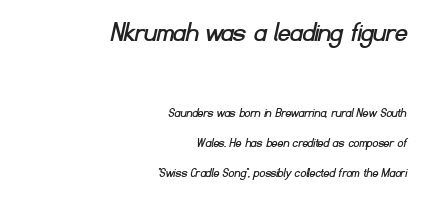
The image shows 30 px sans-serif type; set right-aligned, loose line spacing (2.16x), normal letter spacing, not underlined; the first (top) block is 2.14x larger; low stroke contrast and a small x-height.
